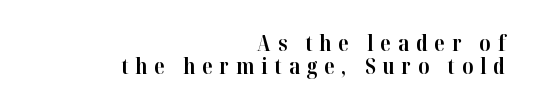
Letter spacing: wide. Just letters on the line, the space beneath them empty. The ragged edge is on the left, which tells us the setting is flush right. The passage shown is emphatically bold.
